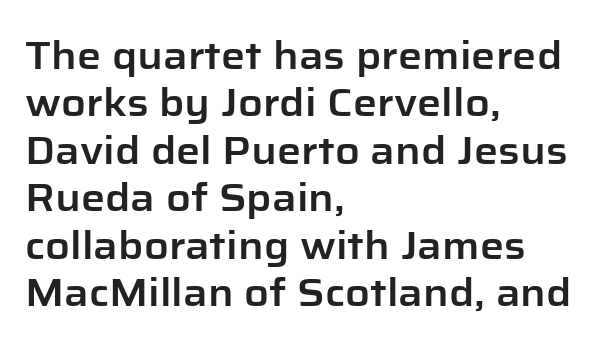
The image shows 38 px sans-serif type, upright; set left-aligned, normal line spacing (1.25x), normal letter spacing, not underlined; low stroke contrast and a medium x-height.
